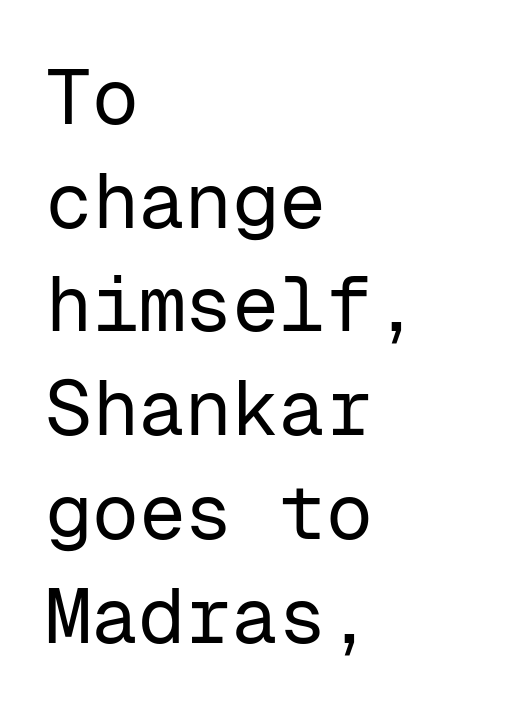
Ascenders rise straight up at ninety degrees. Horizontal alignment here is leftward, the default for most running prose. Just letters on the line, the space beneath them empty. Compared with a typical body face, this is equally light or lighter still. Note: no serifs on the glyphs. Normally led — the rows are evenly, conventionally spaced.
